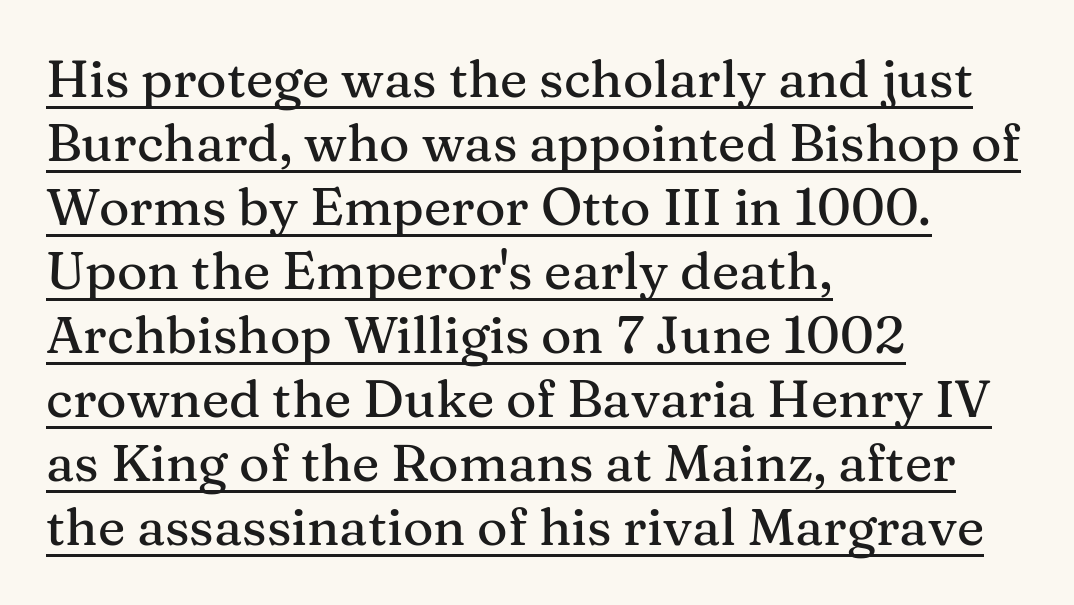
Q: Is the text italic (slanted)? A: No, it is upright.
Q: Is the typeface a serif or a sans-serif typeface? A: Serif.
Q: Is the text underlined? A: Yes.
Q: How is the paragraph aligned? A: Left-aligned.
Q: Is the spacing between letters normal or unusually wide? A: Normal.
Q: Width (condensed, normal, or wide)? A: Normal.
Q: Stroke contrast? A: Medium.
Q: x-height? A: Medium.
Q: Monospaced? A: No.
